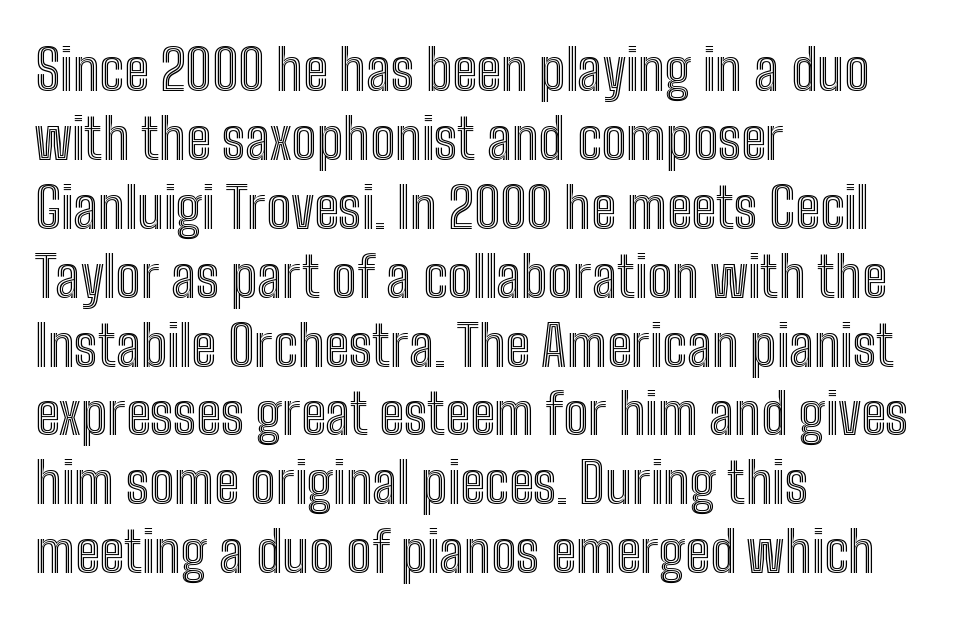
The image shows 56 px condensed type, upright; set left-aligned, line spacing 1.23x, normal letter spacing, not underlined; a medium x-height.
